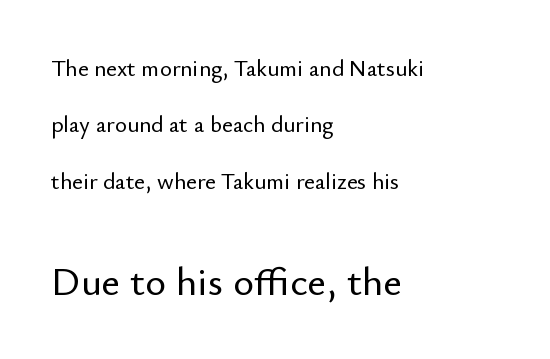
How are the letters spaced? Ordinarily, with no added tracking. It's the straight-up-and-down kind of type. The lines are spread far apart with generous leading. This is sans-serif lettering, the kind often seen on screens and signage.
